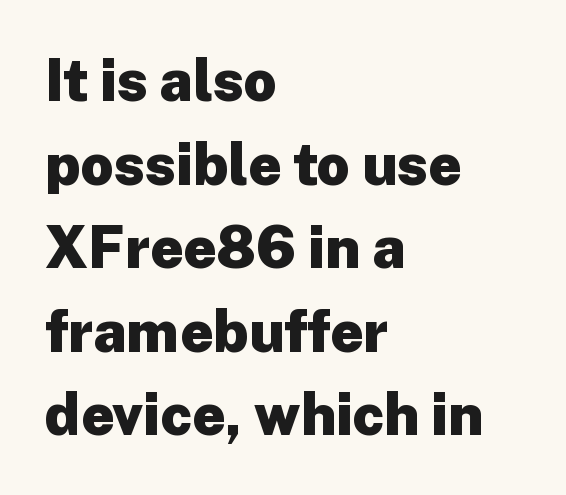
{"serif": "no", "italic": "no", "bold": "yes", "weight": "heavy", "width": "normal", "stroke_contrast": "low", "x_height": "medium", "monospaced": "no", "underline": "no", "align": "left", "line_spacing": "normal", "line_spacing_ratio": 1.44, "letter_spacing": "normal", "letter_spacing_em": 0.0, "glyph_px": 58}
